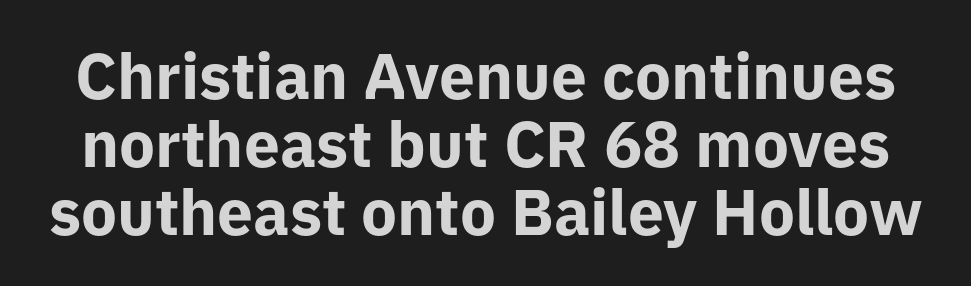
Varying glyph widths throughout — classic text-font behaviour. How would I describe the line gaps? Narrow and economical. Nobody touched the tracking dial on this one. The glyphs have the mass of a bold cut.
